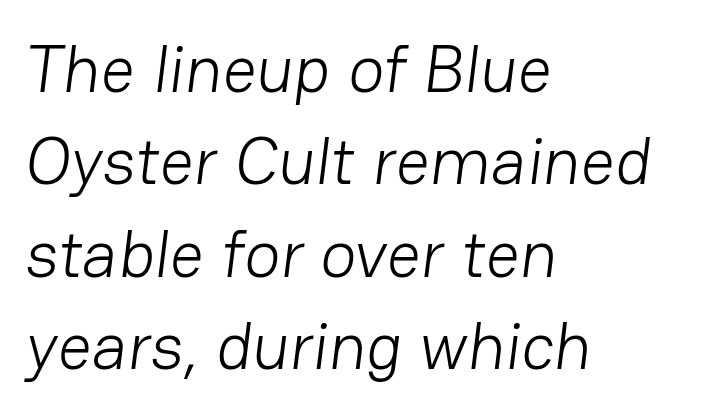
Underlining? Definitely not there. Each letter keeps its own natural width here, so spacing adapts to shape. The letters carry no serifs — their stems end cleanly without finishing strokes. No chunkiness to these letters — they're not bold. Standard letterfit; no display-style spreading of the glyphs.
